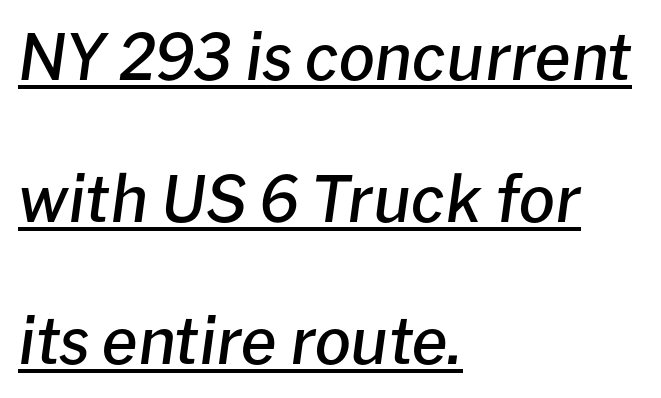
Q: Is the text bold? A: Semi-bold.
Q: Is the text italic (slanted)? A: Yes, it leans right by about 8 degrees.
Q: Is the text underlined? A: Yes.
Q: How is the paragraph aligned? A: Left-aligned.
Q: Is the spacing between letters normal or unusually wide? A: Normal.
Q: Is the spacing between lines tight, normal or loose? A: Loose.
Q: Width (condensed, normal, or wide)? A: Normal.
Q: Stroke contrast? A: Low.
Q: x-height? A: Medium.
Q: Monospaced? A: No.
